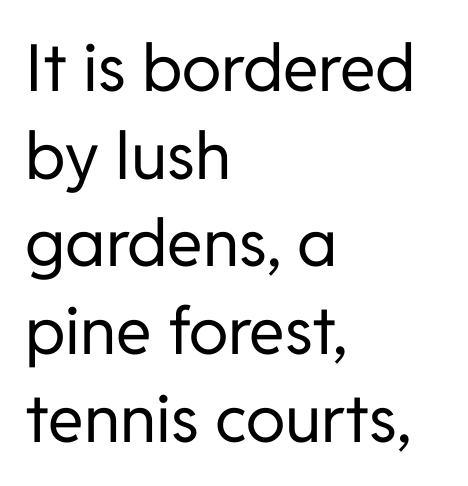
Q: Is the text bold? A: No.
Q: Is the text italic (slanted)? A: No, it is upright.
Q: Is the typeface a serif or a sans-serif typeface? A: Sans-serif.
Q: Is the text underlined? A: No.
Q: How is the paragraph aligned? A: Left-aligned.
Q: Is the spacing between letters normal or unusually wide? A: Normal.
Q: Is the spacing between lines tight, normal or loose? A: Normal.
Q: Width (condensed, normal, or wide)? A: Normal.
Q: Stroke contrast? A: Low.
Q: x-height? A: Medium.
Q: Monospaced? A: No.
